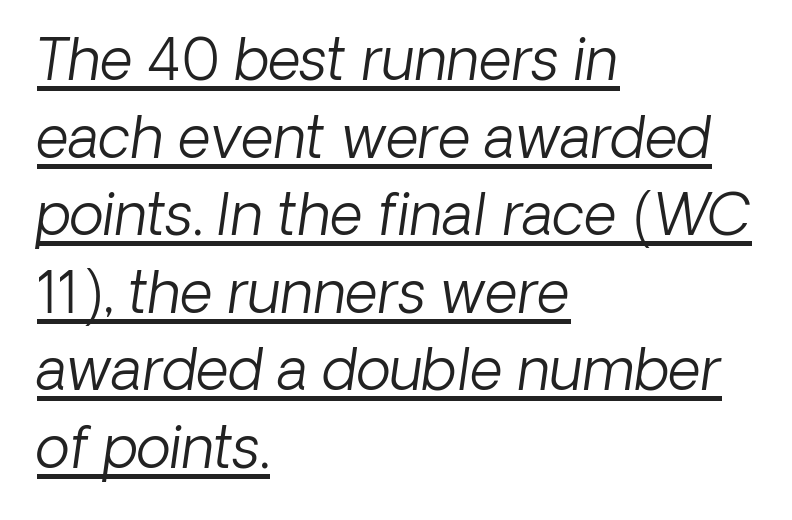
Q: Is the text bold? A: No.
Q: Is the typeface a serif or a sans-serif typeface? A: Sans-serif.
Q: Is the text underlined? A: Yes.
Q: How is the paragraph aligned? A: Left-aligned.
Q: Is the spacing between letters normal or unusually wide? A: Normal.
Q: Is the spacing between lines tight, normal or loose? A: Normal.
Q: Width (condensed, normal, or wide)? A: Normal.
Q: Stroke contrast? A: Low.
Q: x-height? A: Medium.
Q: Monospaced? A: No.
